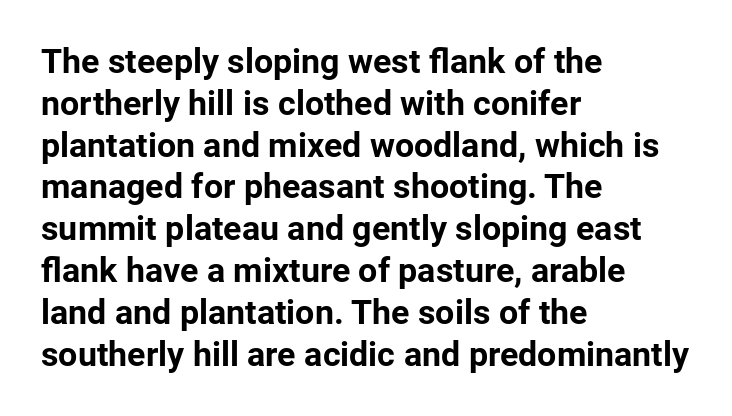
No extra tracking has been applied to these lines. The ragged edge is on the right, which tells us the setting is flush left. I'd call this a sans setting — the letters go barefoot. A roman cut, with each character standing at attention. The characters look thick and weighty, a clear bold.
